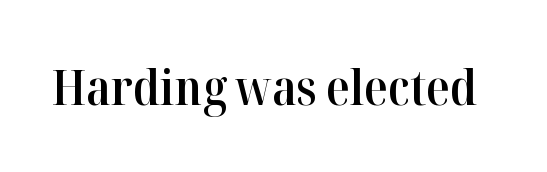
Q: Is the text bold? A: Semi-bold.
Q: Is the text italic (slanted)? A: No, it is upright.
Q: Is the typeface a serif or a sans-serif typeface? A: Serif.
Q: Is the text underlined? A: No.
Q: Is the spacing between letters normal or unusually wide? A: Normal.
Q: Width (condensed, normal, or wide)? A: Normal.
Q: Stroke contrast? A: High.
Q: x-height? A: Medium.
Q: Monospaced? A: No.
